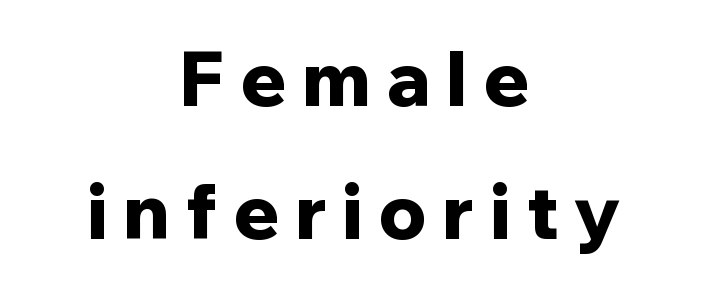
Q: Is the text bold? A: Yes.
Q: Is the text italic (slanted)? A: No, it is upright.
Q: Is the typeface a serif or a sans-serif typeface? A: Sans-serif.
Q: Is the text underlined? A: No.
Q: How is the paragraph aligned? A: Centered.
Q: Is the spacing between letters normal or unusually wide? A: Unusually wide.
Q: Width (condensed, normal, or wide)? A: Normal.
Q: Stroke contrast? A: Low.
Q: x-height? A: Medium.
Q: Monospaced? A: No.
